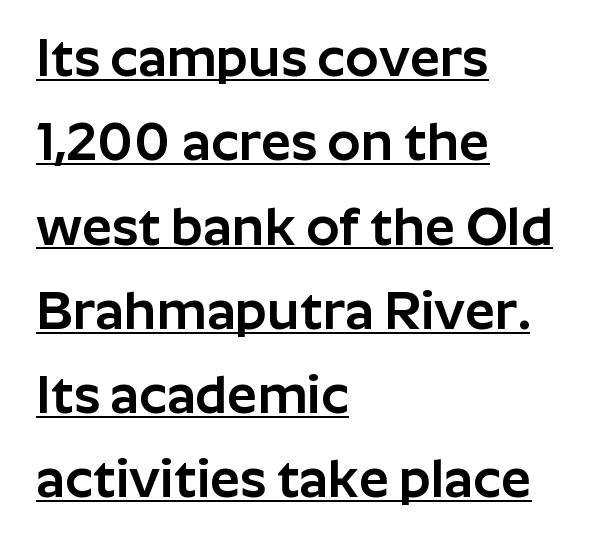
{"serif": "no", "italic": "no", "width": "normal", "stroke_contrast": "low", "x_height": "medium", "monospaced": "no", "underline": "yes", "align": "left", "line_spacing": "normal", "line_spacing_ratio": 1.59, "letter_spacing": "normal", "letter_spacing_em": 0.0, "glyph_px": 53}
